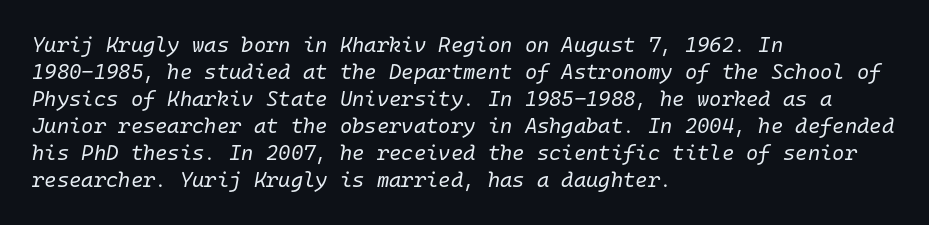
Q: Is the text bold? A: No.
Q: Is the text italic (slanted)? A: Yes, it leans right by about 10 degrees.
Q: Is the text underlined? A: No.
Q: How is the paragraph aligned? A: Left-aligned.
Q: Is the spacing between letters normal or unusually wide? A: Normal.
Q: Is the spacing between lines tight, normal or loose? A: Normal.
